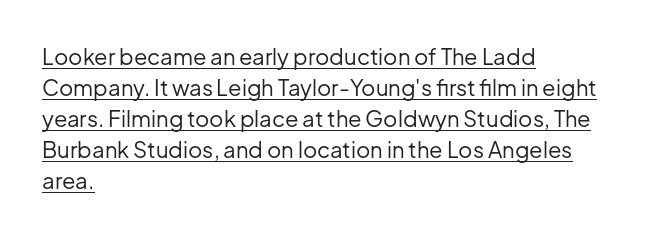
You can see a thin bar hugging the bottom of the glyphs. Interline gaps are of average width in this sample. Leftover space on each line is placed entirely after the last word. This is not heavy type; no bold has been used. In terms of posture, this sample is upright.
